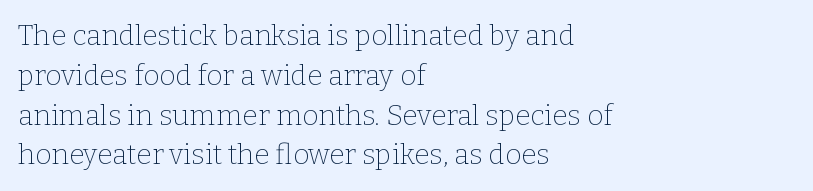
Posture: upright roman. Unlike a clean sans, this face finishes its strokes with serifs. This rendering leaves character spacing at its baseline value. Has an underline been added? It has not. Is there much room between lines? A standard amount, neither cramped nor airy.
